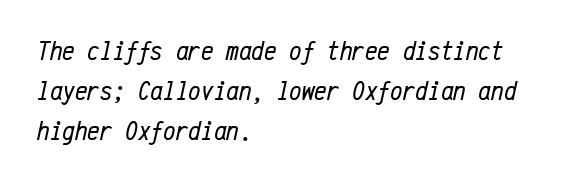
The face used here is rendered with its standard letterfit. A bare baseline throughout the passage. This reads as an unemphasized weight, regular at the heaviest. Casual observation: everything's shoved over to the left.
